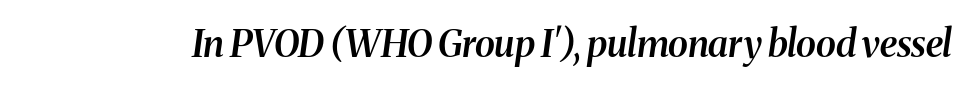
Q: Is the text bold? A: Semi-bold.
Q: Is the text italic (slanted)? A: Yes, it leans right by about 8 degrees.
Q: Is the typeface a serif or a sans-serif typeface? A: Serif.
Q: Is the text underlined? A: No.
Q: Is the spacing between letters normal or unusually wide? A: Normal.
Q: Width (condensed, normal, or wide)? A: Normal.
Q: Stroke contrast? A: Medium.
Q: x-height? A: Medium.
Q: Monospaced? A: No.
